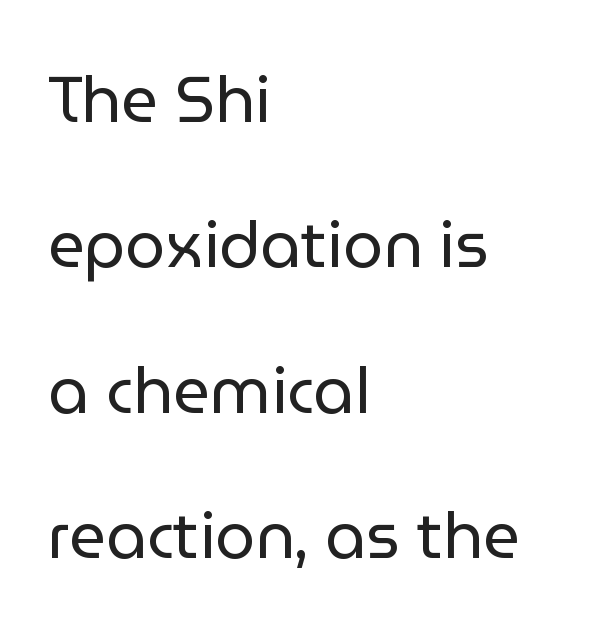
Is there much room between lines? Yes — plenty of vertical air separates them. Weight class: somewhere from thin through regular. The area under the type is left untouched. Inter-character spacing is left at the font's built-in metrics.
